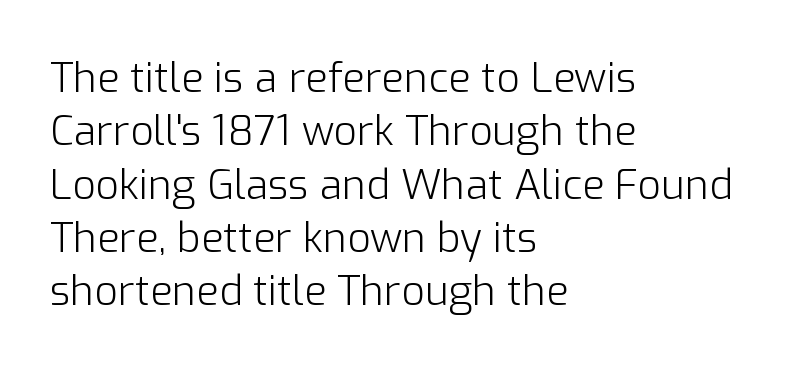
Q: Is the text bold? A: No.
Q: Is the text italic (slanted)? A: No, it is upright.
Q: Is the typeface a serif or a sans-serif typeface? A: Sans-serif.
Q: Is the text underlined? A: No.
Q: How is the paragraph aligned? A: Left-aligned.
Q: Is the spacing between letters normal or unusually wide? A: Normal.
Q: Is the spacing between lines tight, normal or loose? A: Normal.
Q: Width (condensed, normal, or wide)? A: Normal.
Q: Stroke contrast? A: Low.
Q: x-height? A: Medium.
Q: Monospaced? A: No.
